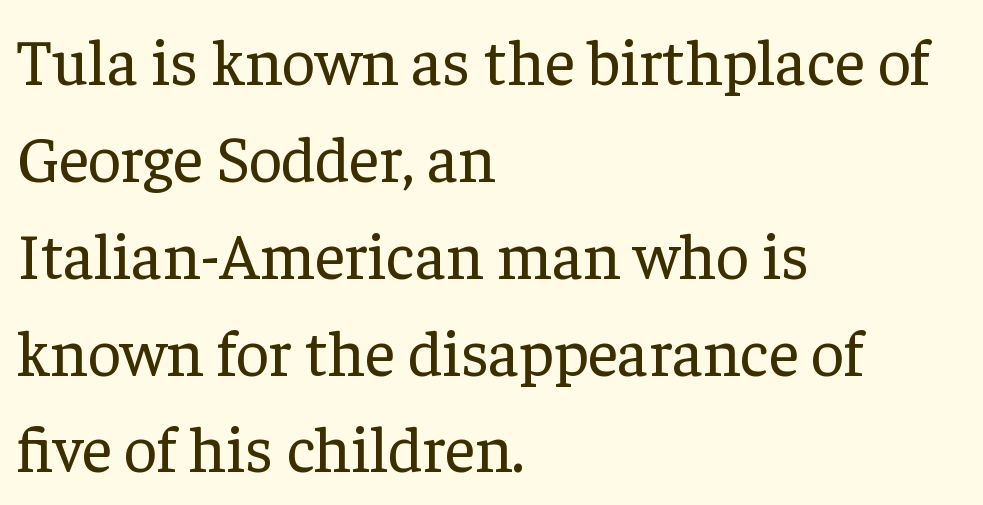
The image shows 65 px regular-weight serif type, upright; set left-aligned, normal line spacing (1.49x), normal letter spacing, not underlined; low stroke contrast and a medium x-height.
